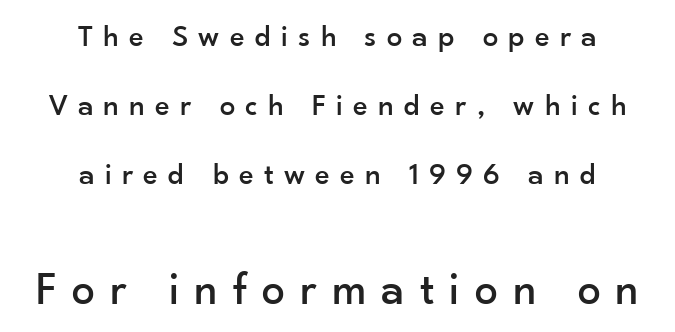
{"serif": "no", "italic": "no", "width": "normal", "stroke_contrast": "low", "x_height": "small", "monospaced": "no", "underline": "no", "align": "center", "line_spacing": "loose", "line_spacing_ratio": 2.23, "letter_spacing": "wide", "letter_spacing_em": 0.33, "larger_block": "second", "size_ratio": 1.48, "glyph_px": 46}
